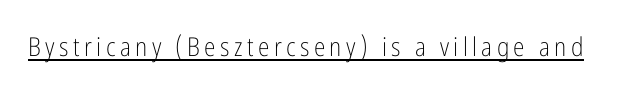
Notice how a bar underscores the lettering throughout. This is not heavy type; no bold has been used. The font's upright variant was chosen for this text.
